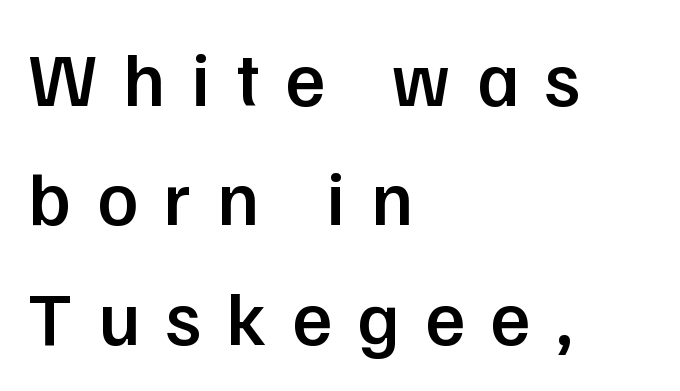
The image shows 76 px semibold sans-serif type, upright; set left-aligned, normal line spacing (1.57x), unusually wide letter spacing (+0.34 em), not underlined; low stroke contrast and a medium x-height.
